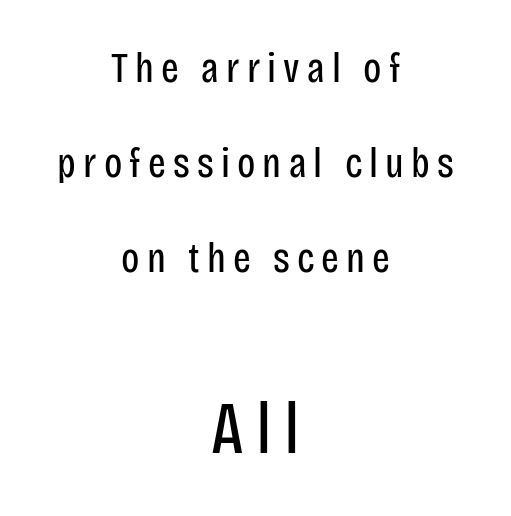
The image shows 73 px regular-weight, condensed sans-serif type, upright; set centered, loose line spacing (2.26x), not underlined; the second (bottom) block is 1.74x larger; low stroke contrast and a large x-height.
